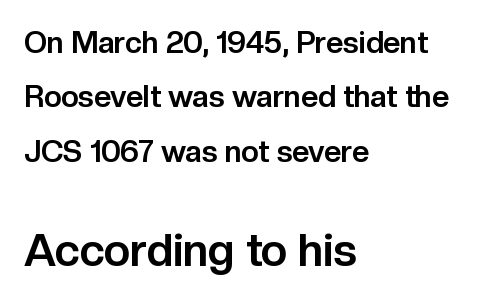
{"serif": "no", "italic": "no", "bold": "yes", "weight": "bold", "width": "normal", "stroke_contrast": "low", "x_height": "medium", "monospaced": "no", "underline": "no", "align": "left", "line_spacing_ratio": 1.81, "letter_spacing": "normal", "letter_spacing_em": 0.0, "larger_block": "second", "size_ratio": 1.5, "glyph_px": 45}
